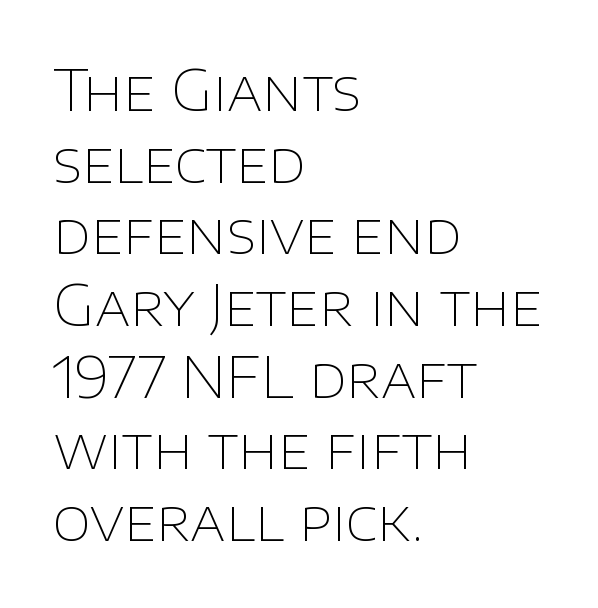
{"serif": "no", "italic": "no", "bold": "no", "weight": "thin", "width": "normal", "stroke_contrast": "low", "x_height": "large", "monospaced": "no", "underline": "no", "align": "left", "line_spacing": "normal", "line_spacing_ratio": 1.28, "letter_spacing": "normal", "letter_spacing_em": 0.0, "glyph_px": 56}
